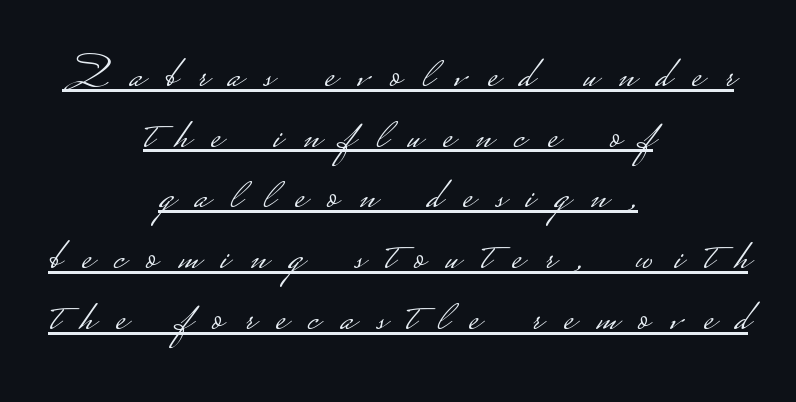
Q: Is the text bold? A: No.
Q: Is the text italic (slanted)? A: Yes.
Q: Is the typeface a serif or a sans-serif typeface? A: Sans-serif.
Q: Is the text underlined? A: Yes.
Q: How is the paragraph aligned? A: Centered.
Q: Is the spacing between letters normal or unusually wide? A: Unusually wide.
Q: Is the spacing between lines tight, normal or loose? A: Normal.
Q: Width (condensed, normal, or wide)? A: Wide.
Q: Stroke contrast? A: Low.
Q: Monospaced? A: No.
